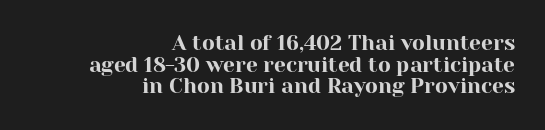
Reading down the column, the eye jumps only a short way to each next line. Do the letters lean? They stand straight. Descender tails drop into unmarked territory. Does the copy run flush right? Yes — the right margin is perfectly even. No extra tracking has been applied to these lines.
